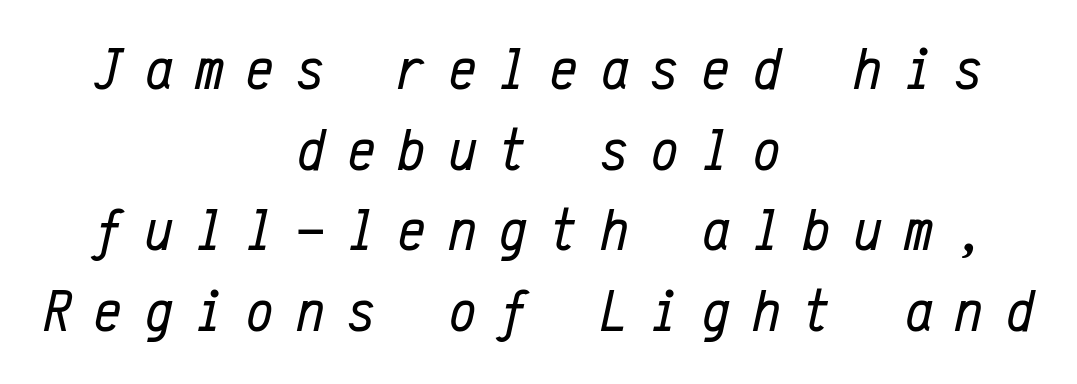
The baseline area is clear. Every character here occupies the same horizontal width, giving the sample a typewriter-like rhythm. If you measured baseline to baseline, you'd find a middling distance. Would a proofreader flag this as italicized? Yes. A light-to-regular cut is what we see here.
